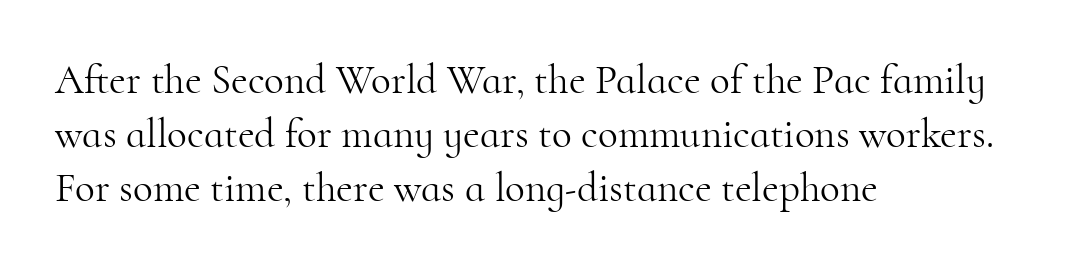
{"serif": "yes", "italic": "no", "bold": "no", "weight": "light", "width": "normal", "stroke_contrast": "high", "x_height": "small", "monospaced": "no", "underline": "no", "align": "left", "line_spacing": "normal", "line_spacing_ratio": 1.32, "letter_spacing": "normal", "letter_spacing_em": 0.0, "glyph_px": 41}
